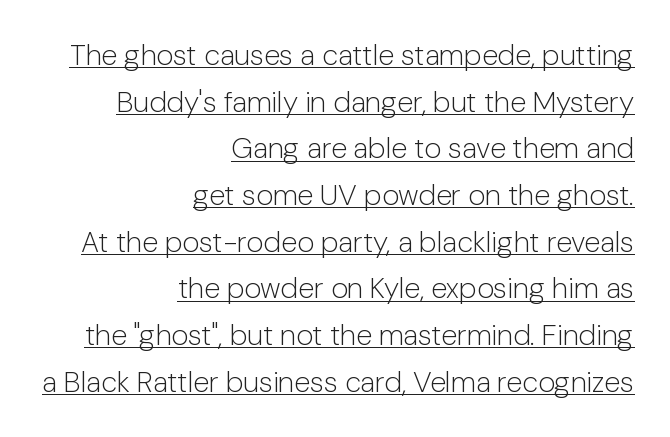
The image shows 29 px light sans-serif type, upright; set right-aligned, normal line spacing (1.61x), normal letter spacing, underlined; low stroke contrast and a medium x-height.
